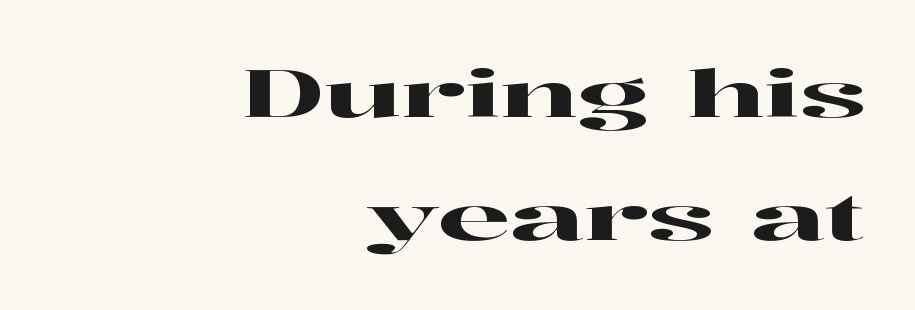
Nobody drew a line under any word here. The face used here is proportionally spaced, like ordinary book or web type. A typesetter would call this leading open, well beyond the default. Line endings align vertically; line beginnings do not.
